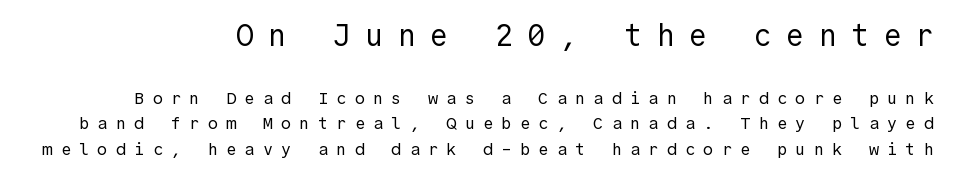
Q: Is the text bold? A: No.
Q: Is the text italic (slanted)? A: No, it is upright.
Q: Is the typeface a serif or a sans-serif typeface? A: Sans-serif.
Q: Is the text underlined? A: No.
Q: Is the spacing between letters normal or unusually wide? A: Unusually wide.
Q: Is the spacing between lines tight, normal or loose? A: Normal.
Q: Which block of text is set in a larger size, the first (top) or the second (bottom)? A: The first (top) one.
Q: Width (condensed, normal, or wide)? A: Normal.
Q: x-height? A: Medium.
